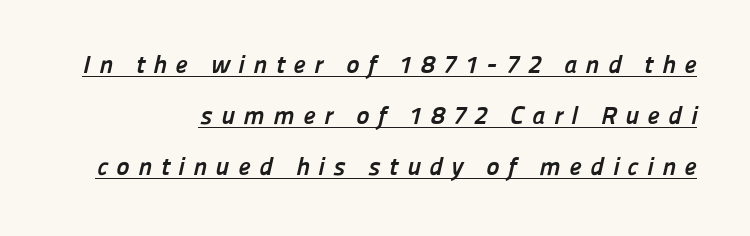
The image shows 25 px bold type; set right-aligned, loose line spacing (2.04x), unusually wide letter spacing (+0.34 em), underlined.
